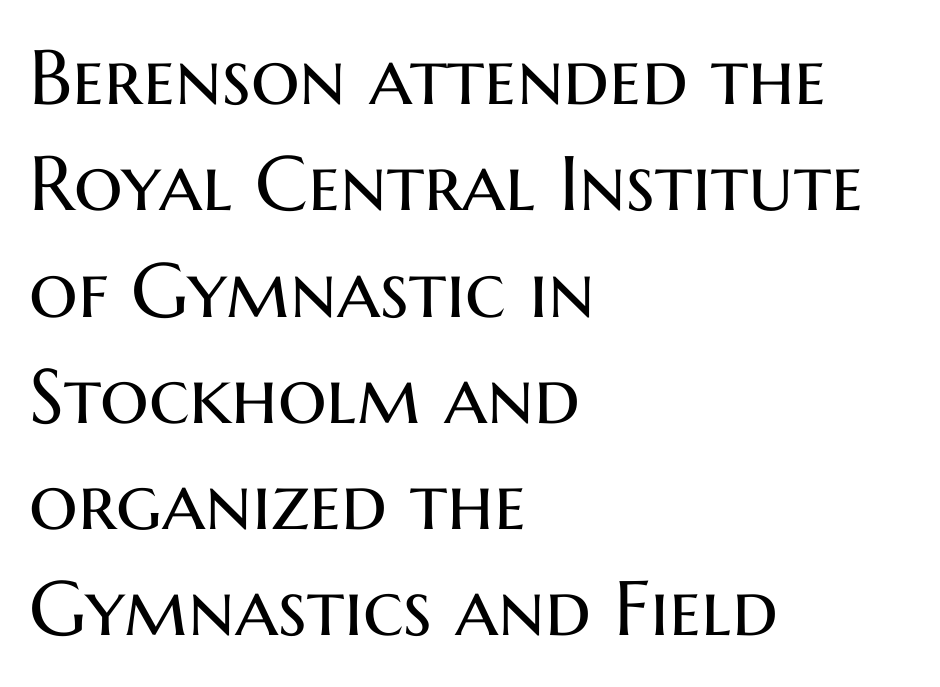
The image shows 77 px regular-weight sans-serif type, upright; set left-aligned, normal line spacing (1.38x), normal letter spacing, not underlined; medium stroke contrast and a medium x-height.
